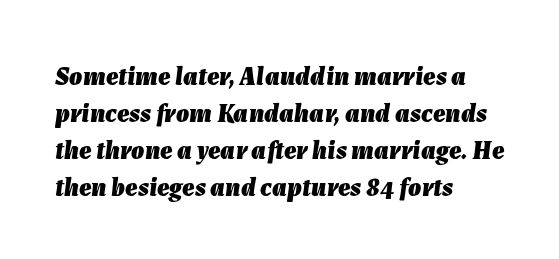
{"italic": "yes", "lean": "right", "slant_degrees": 7, "bold": "yes", "underline": "no", "align": "left", "line_spacing": "normal", "line_spacing_ratio": 1.42, "letter_spacing": "normal", "letter_spacing_em": 0.0, "glyph_px": 26}
